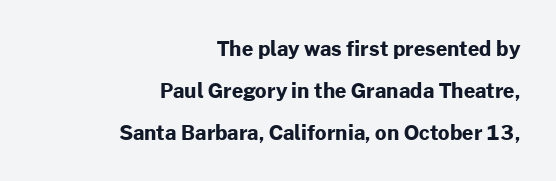
Q: Is the text bold? A: Yes.
Q: Is the text italic (slanted)? A: No, it is upright.
Q: Is the text underlined? A: No.
Q: How is the paragraph aligned? A: Right-aligned.
Q: Is the spacing between letters normal or unusually wide? A: Normal.
Q: Is the spacing between lines tight, normal or loose? A: Loose.
